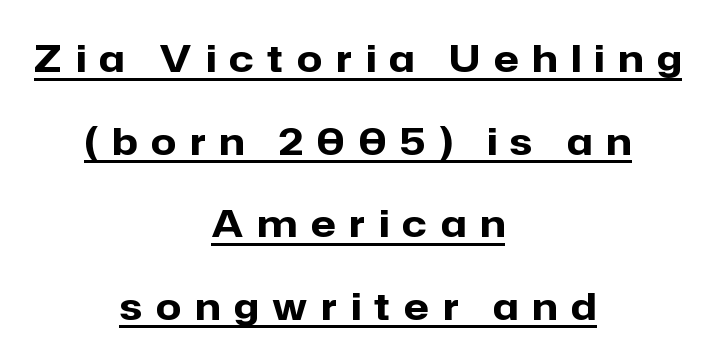
The image shows 37 px heavy sans-serif type, upright; set centered, loose line spacing (2.23x), unusually wide letter spacing (+0.37 em), underlined; low stroke contrast and a medium x-height.
